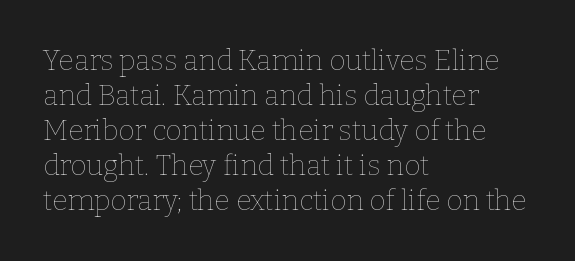
{"italic": "no", "bold": "no", "weight": "thin", "width": "normal", "stroke_contrast": "low", "x_height": "medium", "monospaced": "no", "underline": "no", "align": "left", "line_spacing": "normal", "line_spacing_ratio": 1.25, "letter_spacing": "normal", "letter_spacing_em": 0.0, "glyph_px": 28}
